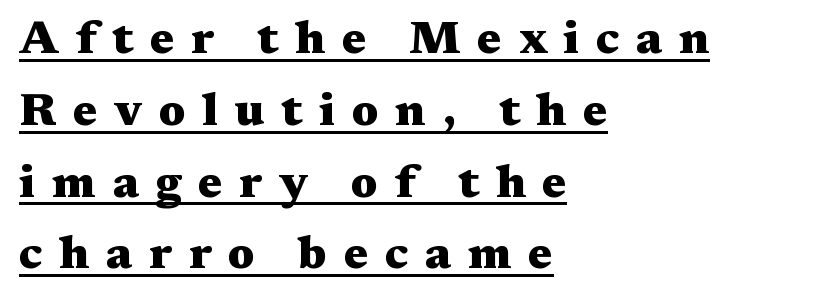
{"serif": "yes", "italic": "no", "bold": "yes", "weight": "heavy", "width": "wide", "stroke_contrast": "medium", "x_height": "medium", "monospaced": "no", "underline": "yes", "align": "left", "line_spacing": "normal", "line_spacing_ratio": 1.56, "letter_spacing": "wide", "letter_spacing_em": 0.36, "glyph_px": 46}
